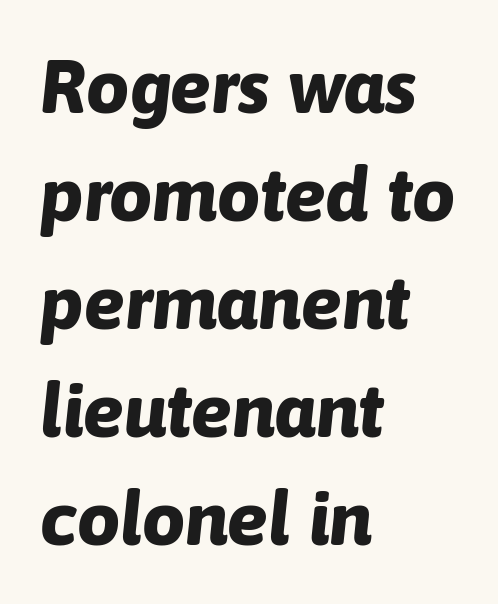
The image shows 76 px bold type, italic (leaning right); set left-aligned, normal line spacing (1.42x), normal letter spacing, not underlined; low stroke contrast and a medium x-height.
